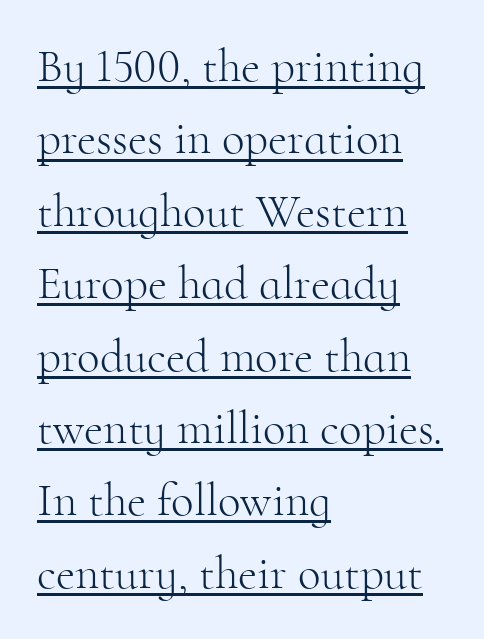
Standard letterfit; no display-style spreading of the glyphs. The characters are drawn with everyday or finer stroke widths. Each line of the rendering has a horizontal stroke beneath the glyphs. Do the characters align in a grid? No, the font is proportional. You can tell it's not italic because the verticals are truly vertical.
